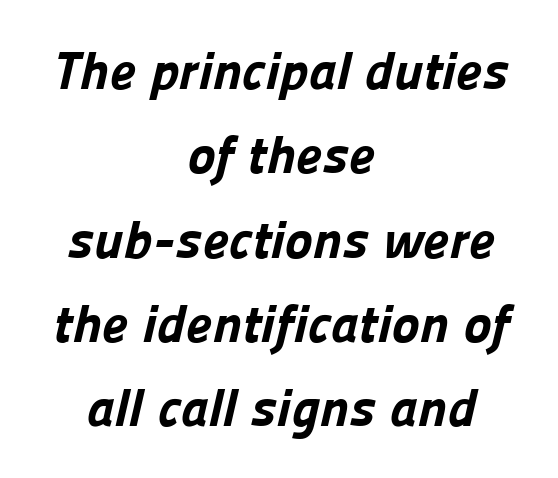
Q: Is the text bold? A: Yes.
Q: Is the typeface a serif or a sans-serif typeface? A: Sans-serif.
Q: Is the text underlined? A: No.
Q: How is the paragraph aligned? A: Centered.
Q: Is the spacing between letters normal or unusually wide? A: Normal.
Q: Is the spacing between lines tight, normal or loose? A: Normal.
Q: Width (condensed, normal, or wide)? A: Normal.
Q: Stroke contrast? A: Low.
Q: x-height? A: Medium.
Q: Monospaced? A: No.
